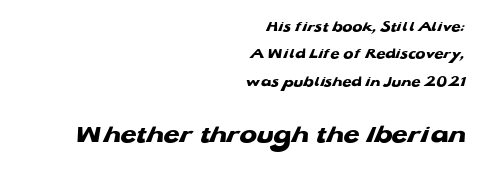
{"bold": "yes", "underline": "no", "align": "right", "line_spacing_ratio": 1.83, "letter_spacing": "normal", "letter_spacing_em": 0.0, "larger_block": "second", "size_ratio": 1.73, "glyph_px": 26}
